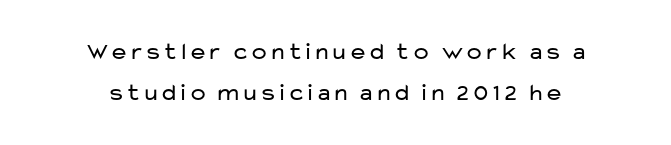
Designer's note — italics off, roman on. The text block is weighted toward neither margin, spreading evenly from the middle. Bare-footed words on every line. Weight: regular or lighter.
